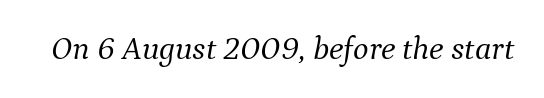
{"serif": "yes", "italic": "yes", "lean": "right", "slant_degrees": 9, "bold": "no", "weight": "light", "width": "normal", "stroke_contrast": "medium", "x_height": "medium", "monospaced": "no", "underline": "no", "letter_spacing": "normal", "letter_spacing_em": 0.0, "glyph_px": 33}
